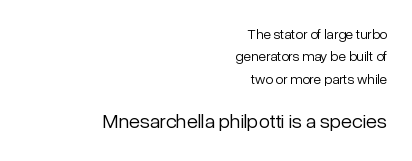
Q: Is the text bold? A: No.
Q: Is the text italic (slanted)? A: No, it is upright.
Q: Is the text underlined? A: No.
Q: How is the paragraph aligned? A: Right-aligned.
Q: Is the spacing between letters normal or unusually wide? A: Normal.
Q: Is the spacing between lines tight, normal or loose? A: Normal.
Q: Which block of text is set in a larger size, the first (top) or the second (bottom)? A: The second (bottom) one.
